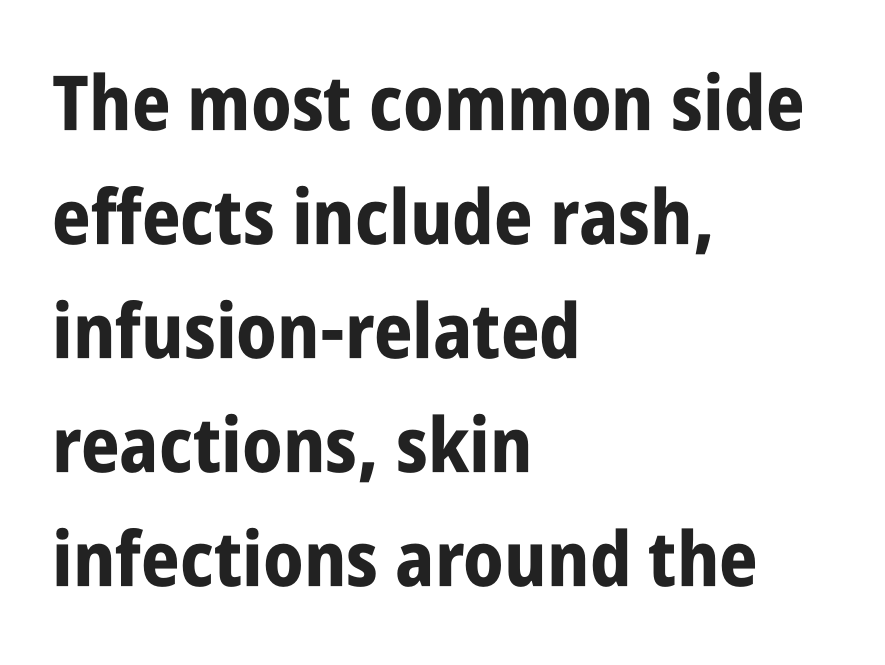
Q: Is the text bold? A: Yes.
Q: Is the text italic (slanted)? A: No, it is upright.
Q: Is the typeface a serif or a sans-serif typeface? A: Sans-serif.
Q: Is the text underlined? A: No.
Q: How is the paragraph aligned? A: Left-aligned.
Q: Is the spacing between letters normal or unusually wide? A: Normal.
Q: Is the spacing between lines tight, normal or loose? A: Normal.
Q: Width (condensed, normal, or wide)? A: Condensed.
Q: Stroke contrast? A: Low.
Q: x-height? A: Large.
Q: Monospaced? A: No.
